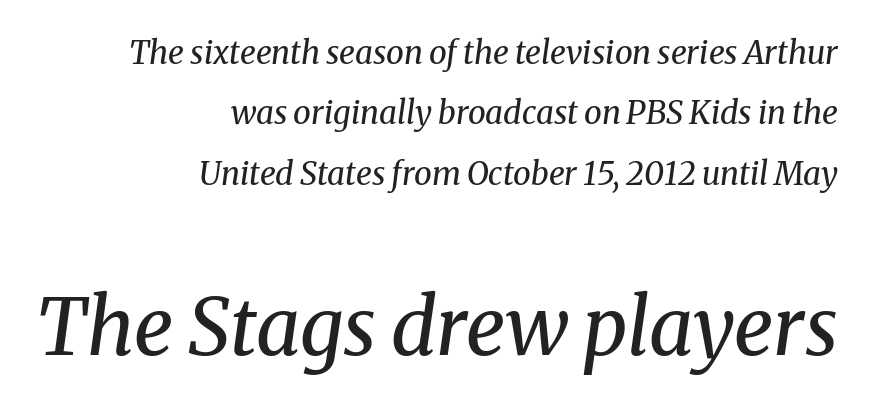
Q: Is the text bold? A: No.
Q: Is the text italic (slanted)? A: Yes, it leans right by about 8 degrees.
Q: Is the typeface a serif or a sans-serif typeface? A: Serif.
Q: Is the text underlined? A: No.
Q: How is the paragraph aligned? A: Right-aligned.
Q: Is the spacing between letters normal or unusually wide? A: Normal.
Q: Which block of text is set in a larger size, the first (top) or the second (bottom)? A: The second (bottom) one.
Q: Width (condensed, normal, or wide)? A: Normal.
Q: Stroke contrast? A: Medium.
Q: x-height? A: Medium.
Q: Monospaced? A: No.
